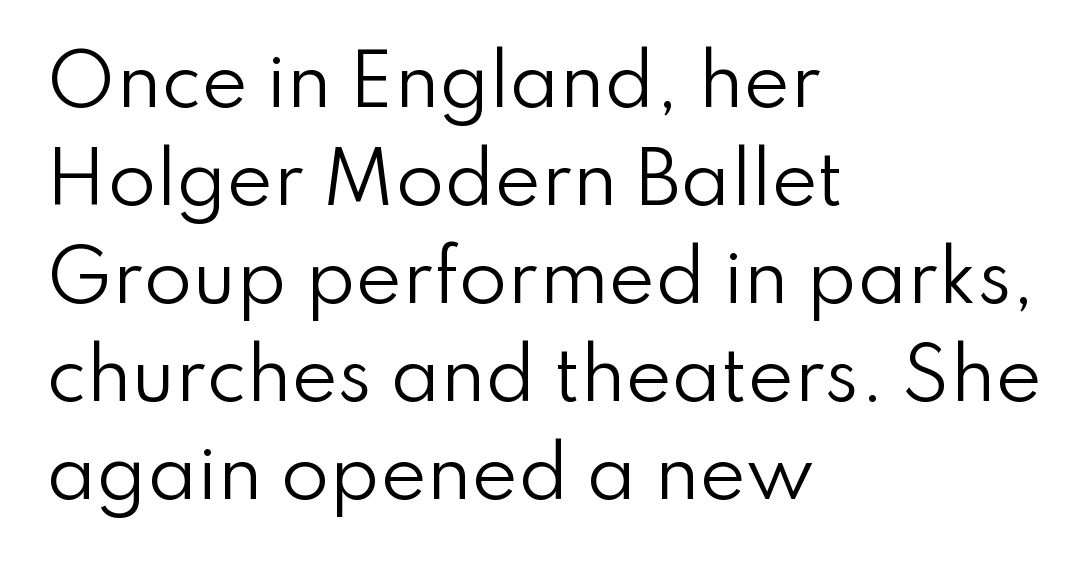
Normally led — the rows are evenly, conventionally spaced. This rendering employs a face without finishing strokes, i.e., a sans-serif. The letters stand straight up with perfectly vertical stems. Weight: not bold — regular or lighter. Caption: multi-line text, flush left, ragged right.
